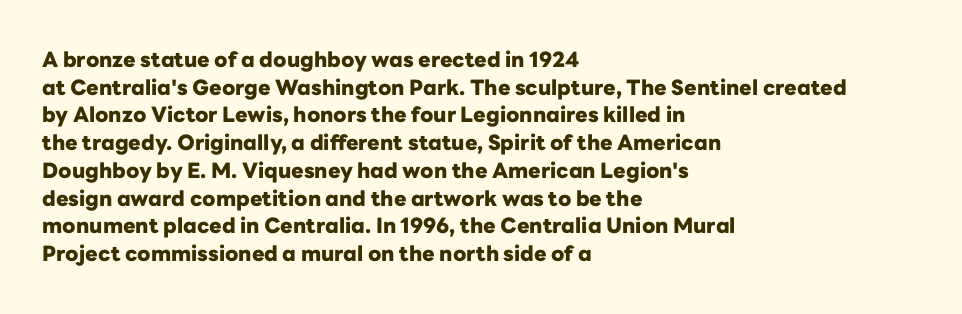
It's the straight-up-and-down kind of type. The words here are not underlined. Summary of vertical rhythm: regular, with standard interline spacing. Alignment: flush left. The rendering keeps characters at their native spacing.
